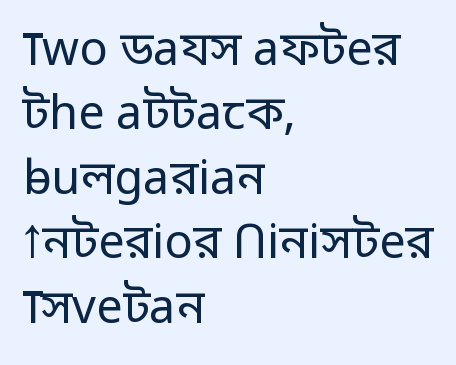
Q: Is the text bold? A: No.
Q: Is the text italic (slanted)? A: No, it is upright.
Q: Is the typeface a serif or a sans-serif typeface? A: Sans-serif.
Q: Is the text underlined? A: No.
Q: How is the paragraph aligned? A: Left-aligned.
Q: Is the spacing between letters normal or unusually wide? A: Normal.
Q: Is the spacing between lines tight, normal or loose? A: Normal.
Q: Width (condensed, normal, or wide)? A: Normal.
Q: Stroke contrast? A: Low.
Q: x-height? A: Medium.
Q: Monospaced? A: No.
